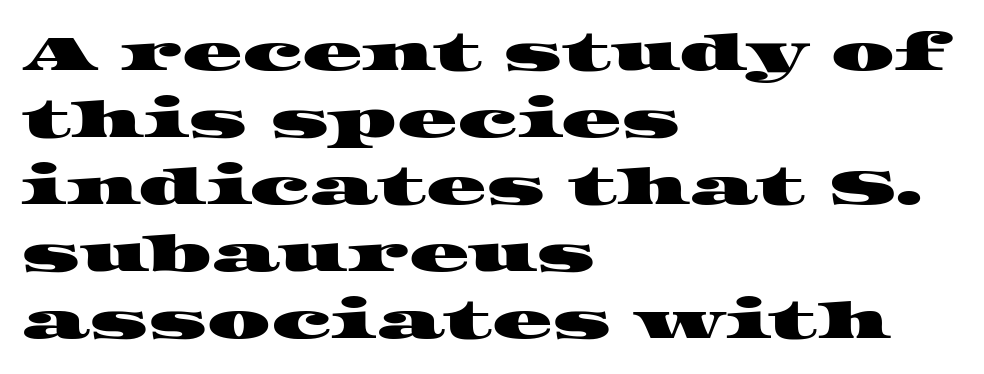
{"serif": "yes", "width": "wide", "stroke_contrast": "high", "x_height": "large", "monospaced": "no", "underline": "no", "align": "left", "line_spacing": "normal", "line_spacing_ratio": 1.34, "letter_spacing": "normal", "letter_spacing_em": 0.0, "glyph_px": 50}
